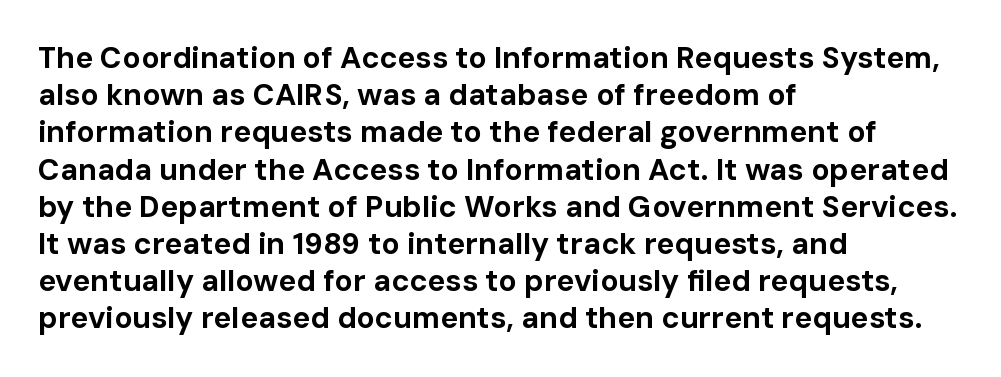
{"serif": "no", "italic": "no", "bold": "yes", "weight": "bold", "width": "normal", "stroke_contrast": "low", "x_height": "medium", "monospaced": "no", "underline": "no", "align": "left", "line_spacing_ratio": 1.24, "letter_spacing": "normal", "letter_spacing_em": 0.0, "glyph_px": 30}
